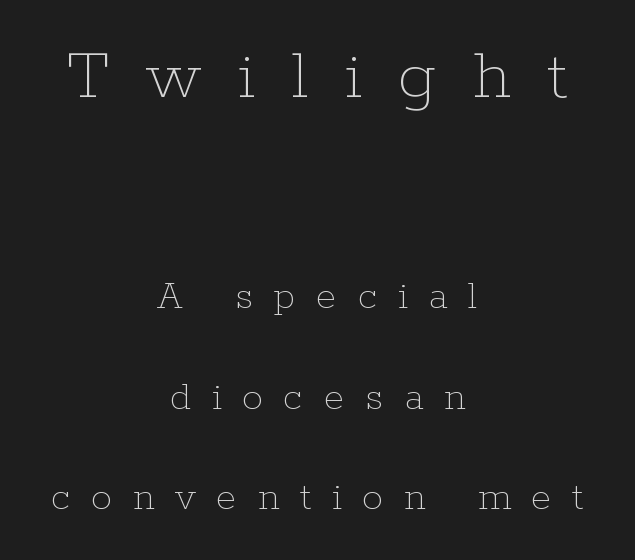
Q: Is the text bold? A: No.
Q: Is the text italic (slanted)? A: No, it is upright.
Q: Is the text underlined? A: No.
Q: How is the paragraph aligned? A: Centered.
Q: Is the spacing between letters normal or unusually wide? A: Unusually wide.
Q: Is the spacing between lines tight, normal or loose? A: Loose.
Q: Which block of text is set in a larger size, the first (top) or the second (bottom)? A: The first (top) one.
Q: Width (condensed, normal, or wide)? A: Normal.
Q: Stroke contrast? A: Low.
Q: x-height? A: Medium.
Q: Monospaced? A: No.
